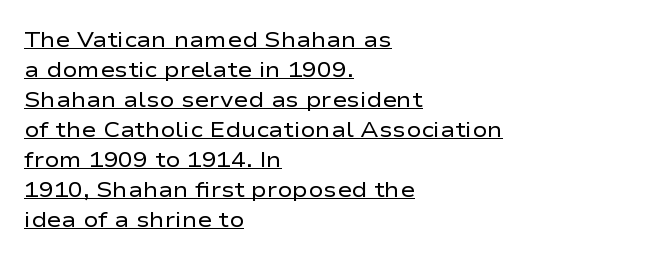
The image shows 22 px text type, upright; set left-aligned, normal line spacing (1.36x), normal letter spacing, underlined.
